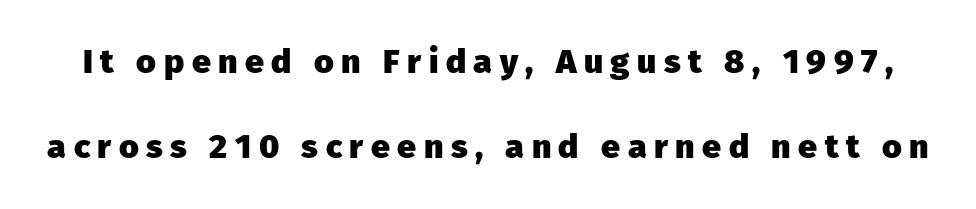
The image shows 34 px heavy sans-serif type, upright; set loose line spacing (2.49x), unusually wide letter spacing (+0.22 em), not underlined; low stroke contrast and a medium x-height.
